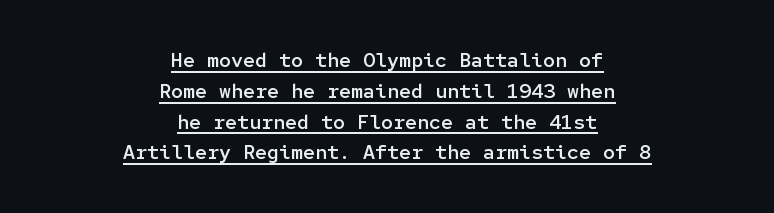
{"italic": "no", "bold": "semi", "underline": "yes", "align": "center", "line_spacing": "normal", "line_spacing_ratio": 1.54, "letter_spacing": "normal", "letter_spacing_em": 0.0, "glyph_px": 20}
